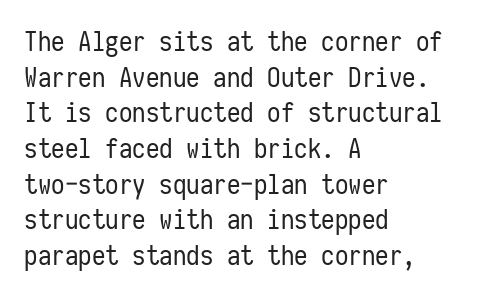
Q: Is the text bold? A: No.
Q: Is the text italic (slanted)? A: No, it is upright.
Q: Is the text underlined? A: No.
Q: How is the paragraph aligned? A: Left-aligned.
Q: Is the spacing between letters normal or unusually wide? A: Normal.
Q: Is the spacing between lines tight, normal or loose? A: Normal.
